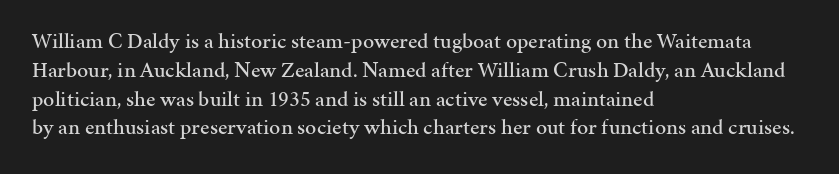
{"italic": "no", "underline": "no", "align": "left", "line_spacing": "normal", "line_spacing_ratio": 1.31, "letter_spacing": "normal", "letter_spacing_em": 0.0, "glyph_px": 22}
